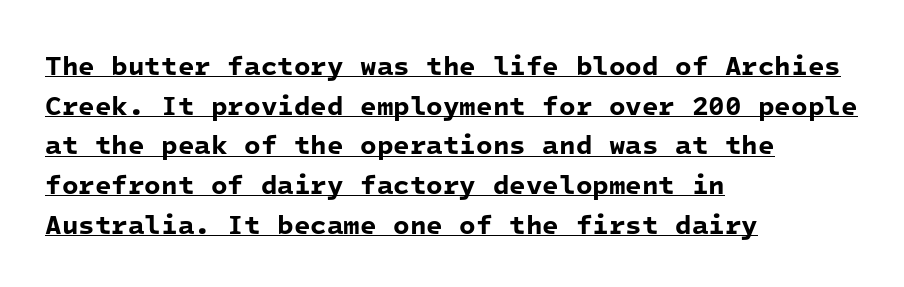
The image shows 27 px bold type; set left-aligned, normal line spacing (1.47x), normal letter spacing, underlined.
